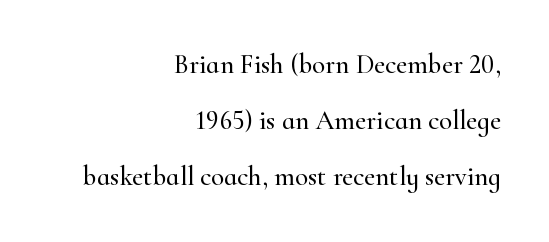
{"italic": "no", "underline": "no", "align": "right", "line_spacing": "loose", "line_spacing_ratio": 2.08, "letter_spacing": "normal", "letter_spacing_em": 0.0, "glyph_px": 27}
